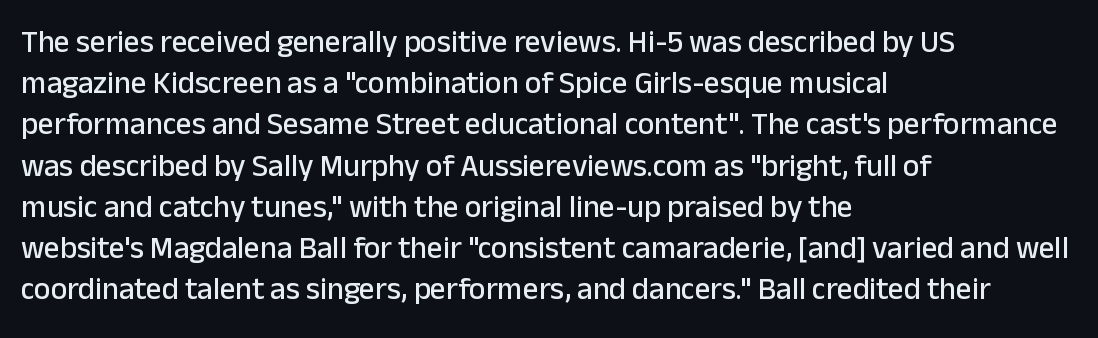
The image shows 31 px sans-serif type, upright; set left-aligned, normal line spacing (1.33x), normal letter spacing, not underlined; low stroke contrast and a medium x-height.
